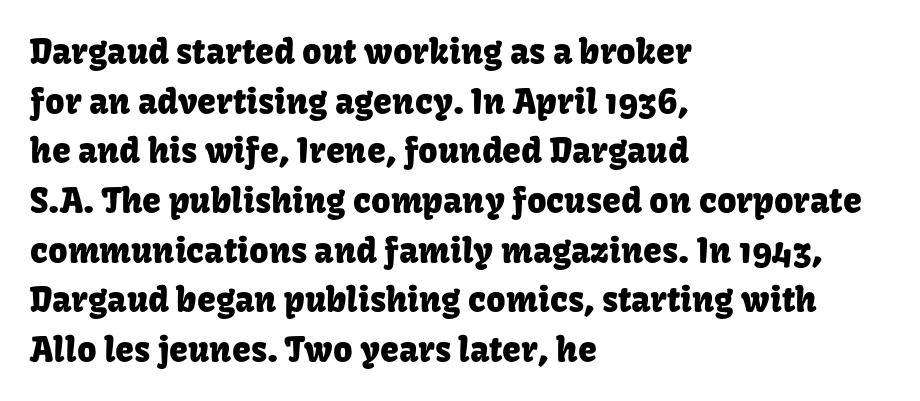
Q: Is the text italic (slanted)? A: No, it is upright.
Q: Is the typeface a serif or a sans-serif typeface? A: Sans-serif.
Q: Is the text underlined? A: No.
Q: How is the paragraph aligned? A: Left-aligned.
Q: Is the spacing between letters normal or unusually wide? A: Normal.
Q: Is the spacing between lines tight, normal or loose? A: Normal.
Q: Width (condensed, normal, or wide)? A: Normal.
Q: Stroke contrast? A: Low.
Q: x-height? A: Medium.
Q: Monospaced? A: No.
